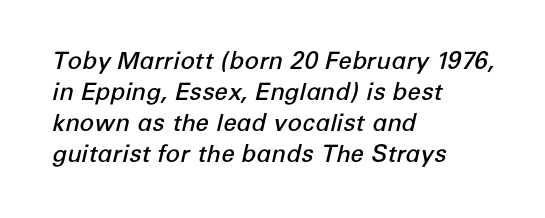
{"italic": "yes", "lean": "right", "slant_degrees": 12, "bold": "semi", "underline": "no", "align": "left", "line_spacing": "normal", "line_spacing_ratio": 1.29, "letter_spacing": "normal", "letter_spacing_em": 0.0, "glyph_px": 24}
